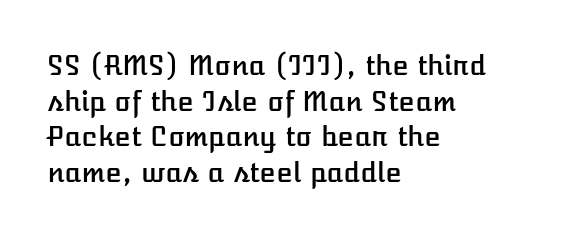
The image shows 27 px text type, upright; set left-aligned, normal line spacing (1.32x), normal letter spacing, not underlined.
